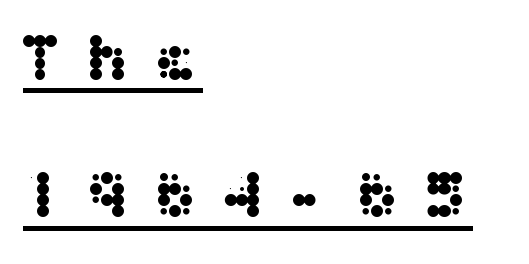
{"serif": "no", "italic": "no", "width": "wide", "stroke_contrast": "medium", "x_height": "medium", "underline": "yes", "align": "left", "line_spacing": "loose", "line_spacing_ratio": 2.05, "letter_spacing": "wide", "letter_spacing_em": 0.34, "glyph_px": 67}
